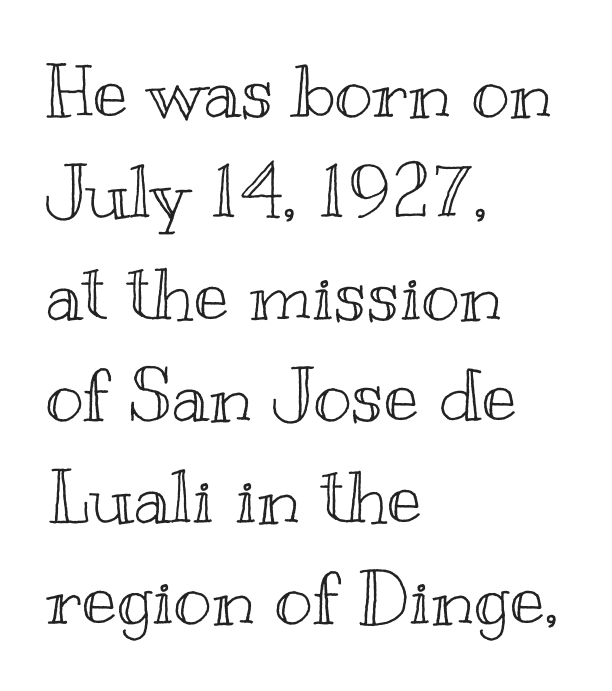
How would I describe the line gaps? Plain and ordinary. The letters advance in unequal steps, a hallmark of proportional type. Honestly, there is no underline to notice here at all. Designer's note — italics off, roman on. Line beginnings align vertically; line endings do not. Caption: standard tracking, unaltered.
